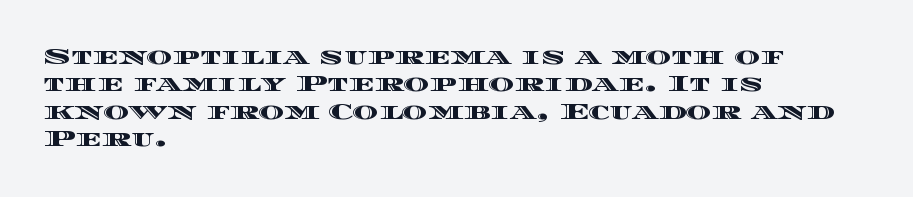
The image shows 22 px text type, upright; set left-aligned, normal line spacing (1.25x), normal letter spacing, not underlined.
